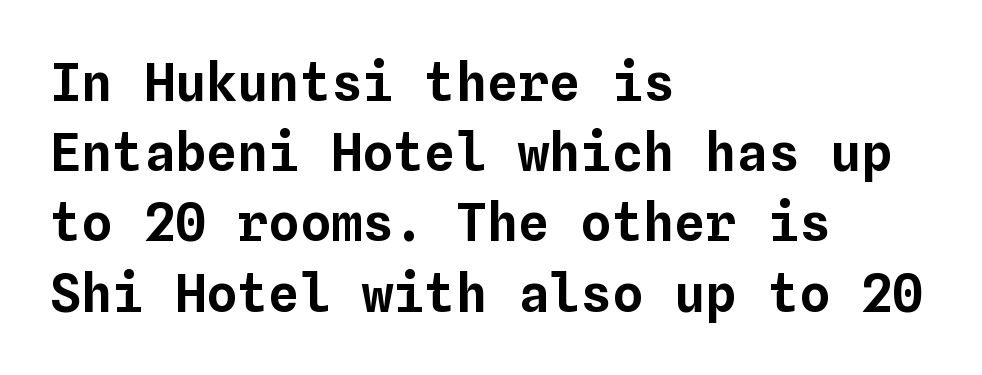
The image shows 52 px text type, upright, monospaced; set left-aligned, normal line spacing (1.35x), normal letter spacing, not underlined; low stroke contrast and a medium x-height.
